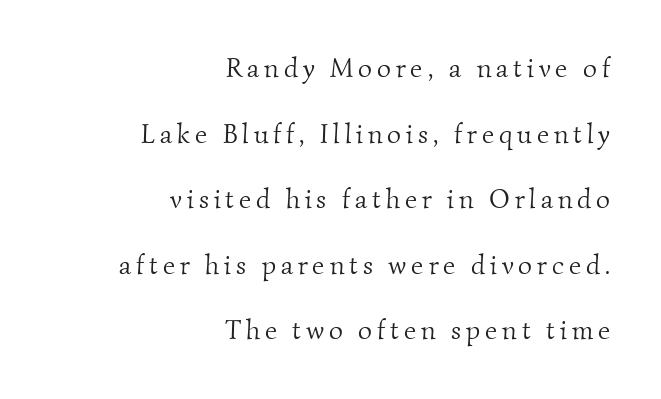
{"bold": "no", "underline": "no", "align": "right", "line_spacing": "loose", "line_spacing_ratio": 2.43, "glyph_px": 27}
